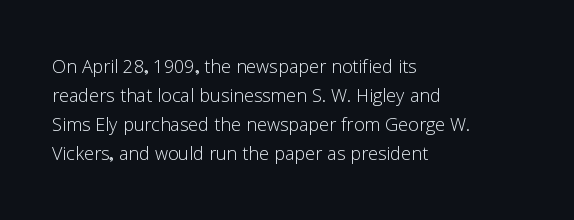
The image shows 24 px text type, upright; set left-aligned, line spacing 1.21x, normal letter spacing, not underlined.
